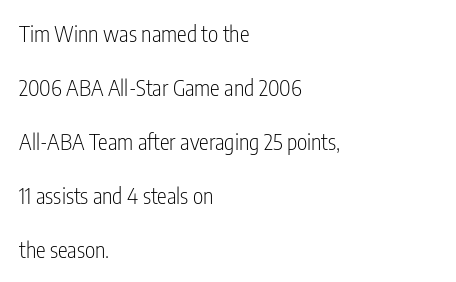
This sample uses an upright cut, with every glyph sitting square on the baseline. Loosely led — the rows are spread out. Here the glyphs are tracked normally, forming tight word shapes. Vertical stems look standard width or narrower in stroke. A classic flush-left, rag-right setting is used for this passage. The zone under the glyphs is completely vacant.
